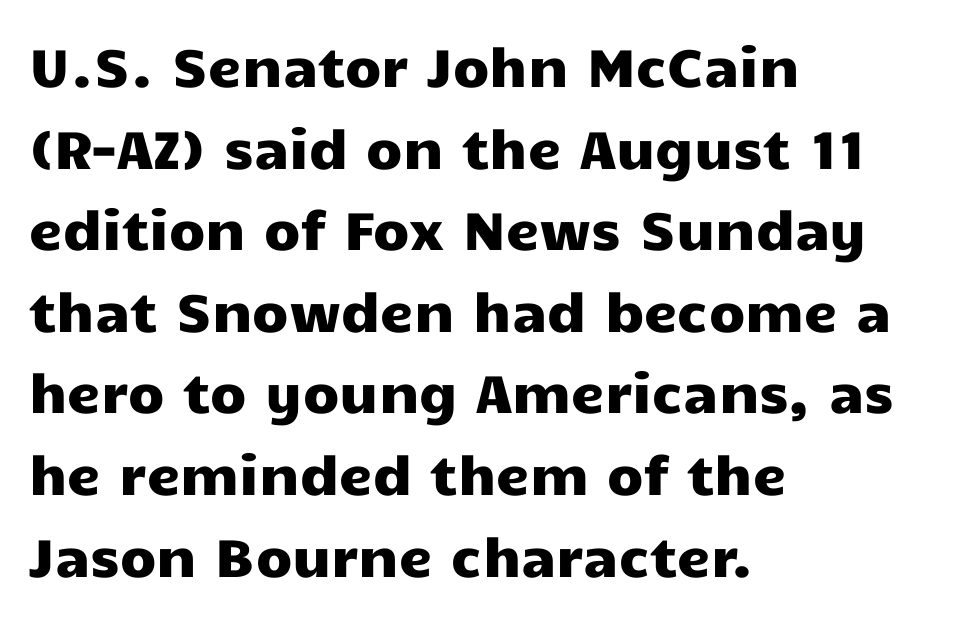
The string is rendered with underlining switched off. If you measured baseline to baseline, you'd find a middling distance. Stroke terminals: plain, sans-serif. A typesetter would call this zero additional tracking. Varying glyph widths throughout — classic text-font behaviour. Where is the straight margin? On the left.
